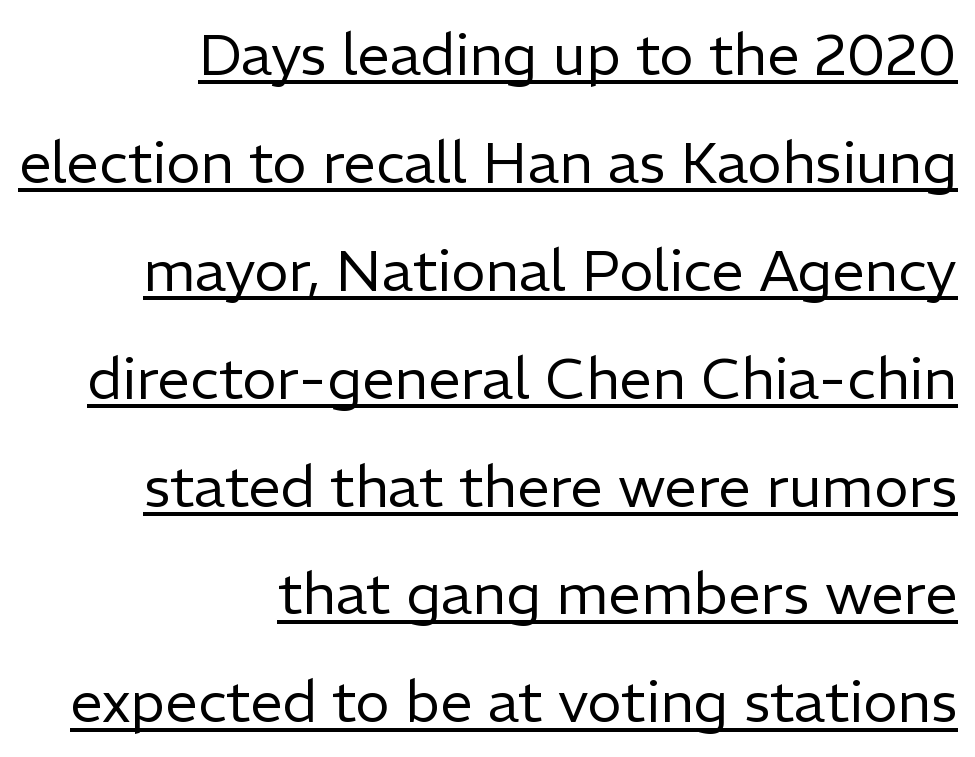
The image shows 58 px regular-weight sans-serif type, upright; set right-aligned, line spacing 1.86x, normal letter spacing, underlined; low stroke contrast and a medium x-height.
